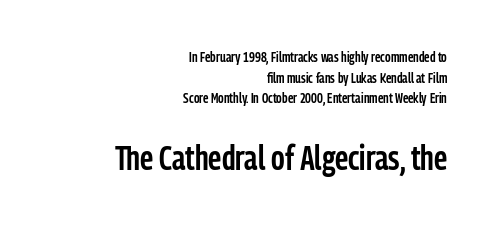
The strip under each line holds only bare page. These lines sit exactly where default settings would place them. The more generous point size was reserved for the lower chunk. The rendering uses natural spacing where letterforms have individual widths. These lines are composed in type without serifs.
